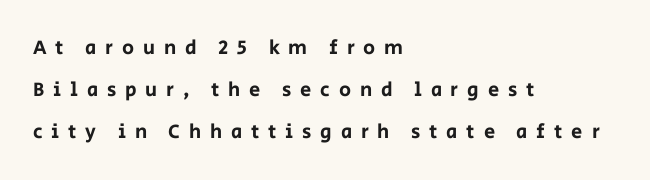
The image shows 20 px text type, upright; set left-aligned, loose line spacing (2.1x), unusually wide letter spacing (+0.44 em), not underlined.
